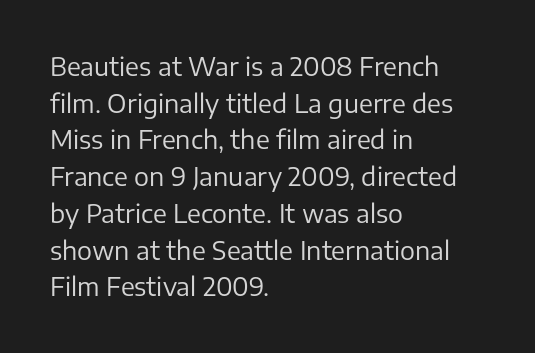
{"italic": "no", "bold": "no", "underline": "no", "align": "left", "line_spacing": "normal", "line_spacing_ratio": 1.47, "letter_spacing": "normal", "letter_spacing_em": 0.0, "glyph_px": 25}
